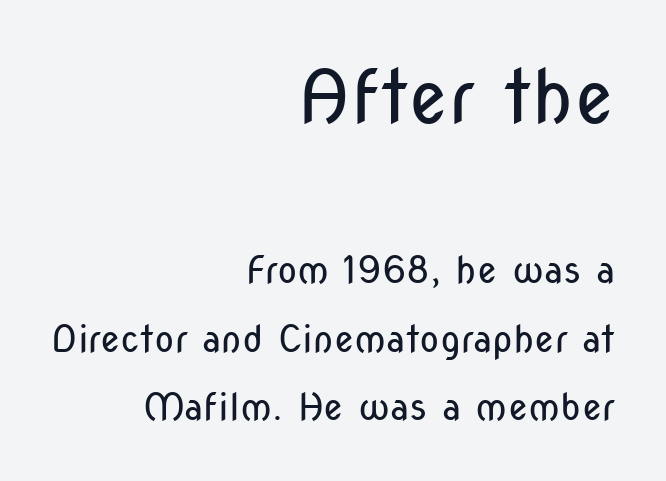
Compared with typical body copy, the letter spacing here is the same. Of the two passages, the one on top uses the larger point size. Letters rest on an invisible, unmarked baseline. A sans-serif font was chosen for this passage. The weight would be labelled regular, book, light, or lighter still. You can tell it's not italic because the verticals are truly vertical.
